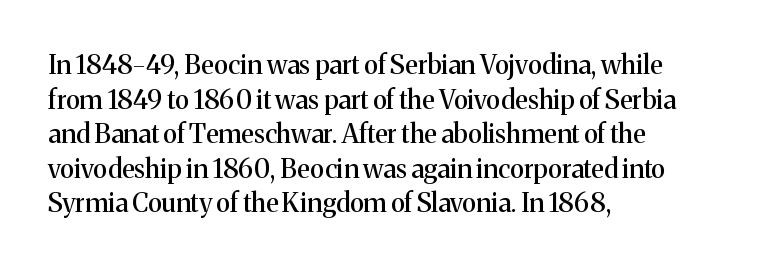
Reading down the block, your eye returns to a fixed left position each line. The line-height multiplier appears to be the usual default. Anything drawn beneath the words? Only blank space. Nope, not italic — everything's standing straight. No extra tracking has been applied to these lines.
